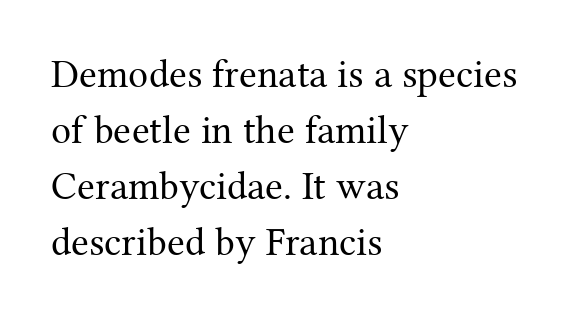
Q: Is the text bold? A: No.
Q: Is the text italic (slanted)? A: No, it is upright.
Q: Is the typeface a serif or a sans-serif typeface? A: Serif.
Q: Is the text underlined? A: No.
Q: How is the paragraph aligned? A: Left-aligned.
Q: Is the spacing between letters normal or unusually wide? A: Normal.
Q: Is the spacing between lines tight, normal or loose? A: Normal.
Q: Width (condensed, normal, or wide)? A: Normal.
Q: Stroke contrast? A: Medium.
Q: x-height? A: Medium.
Q: Monospaced? A: No.
